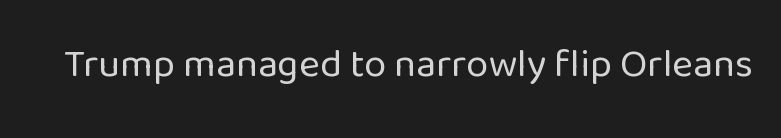
No italicization has been applied; the sample stays upright. The space directly below the letters is spotless. There is no visible air inserted between adjacent glyphs. Is this a heavy cut? Hardly; it is regular or lighter.
